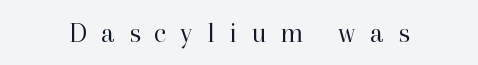
{"serif": "yes", "italic": "no", "bold": "no", "weight": "regular", "width": "normal", "stroke_contrast": "high", "x_height": "medium", "monospaced": "no", "underline": "no", "letter_spacing": "wide", "letter_spacing_em": 0.49, "glyph_px": 29}
